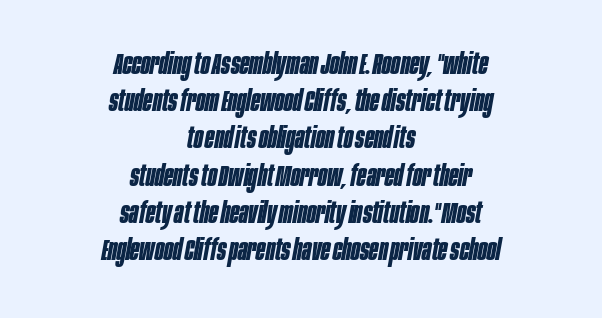
The image shows 30 px bold, condensed type, italic (leaning right); set centered, line spacing 1.24x, normal letter spacing, not underlined; low stroke contrast and a large x-height.
